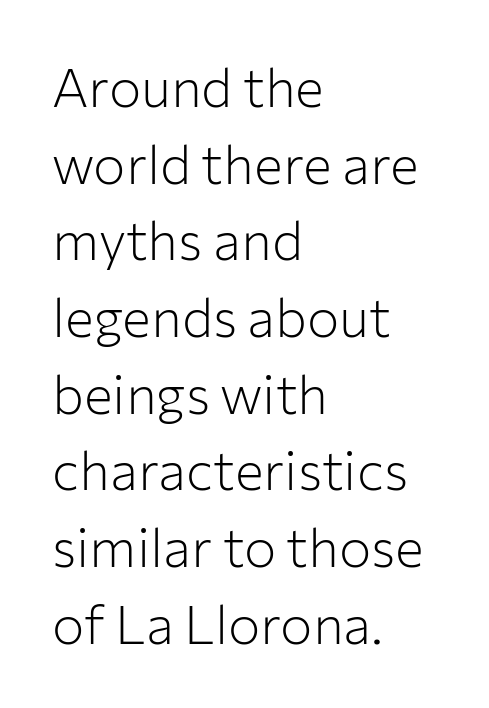
{"serif": "no", "italic": "no", "bold": "no", "weight": "light", "width": "normal", "stroke_contrast": "low", "x_height": "medium", "monospaced": "no", "underline": "no", "align": "left", "line_spacing": "normal", "line_spacing_ratio": 1.42, "letter_spacing": "normal", "letter_spacing_em": 0.0, "glyph_px": 54}
